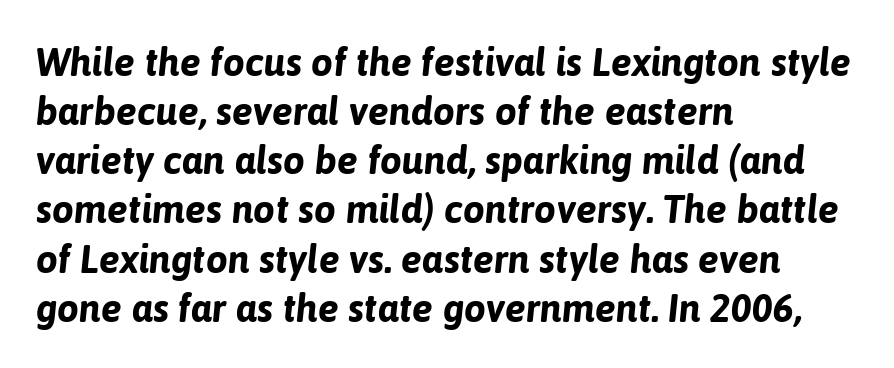
The setting favours the left margin, as ordinary paragraphs usually do. The rendering uses a bold face; every stroke is thick and dark. Clear beneath every line of the passage. Vertically, the passage feels balanced, rows spaced as you'd expect.
